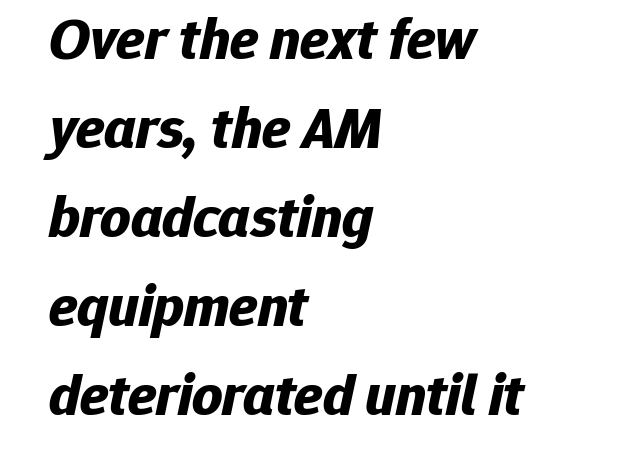
{"italic": "yes", "lean": "right", "slant_degrees": 12, "bold": "yes", "weight": "bold", "width": "normal", "stroke_contrast": "low", "x_height": "medium", "monospaced": "no", "underline": "no", "align": "left", "line_spacing": "normal", "line_spacing_ratio": 1.51, "letter_spacing": "normal", "letter_spacing_em": 0.0, "glyph_px": 59}
